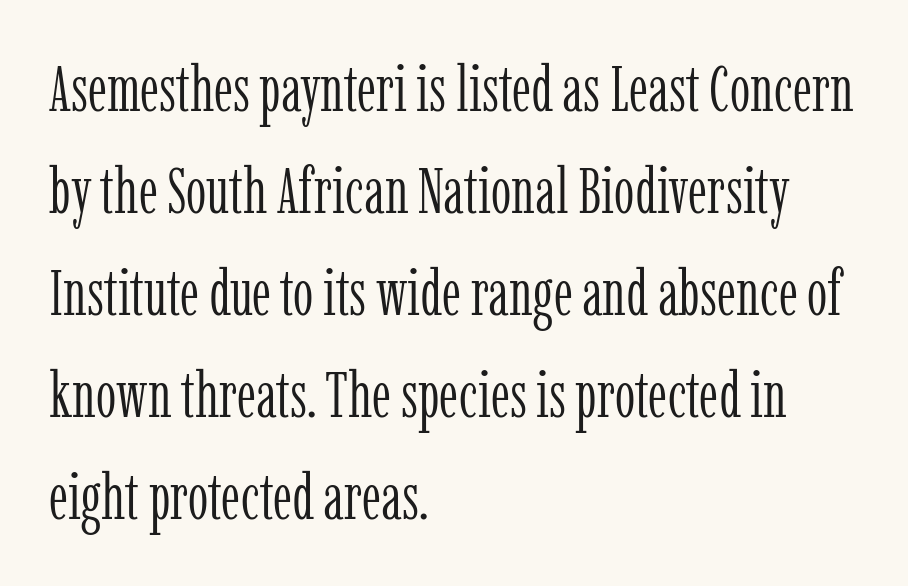
Every row of glyphs begins at an identical x-position on the left. The font's upright variant was chosen for this text. The weight would be labelled regular, book, light, or lighter still. The type family on display is of the serif kind.
